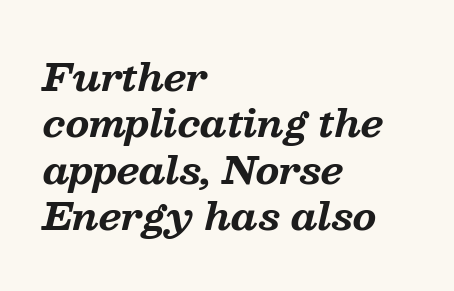
Q: Is the text bold? A: Yes.
Q: Is the text italic (slanted)? A: Yes, it leans right by about 13 degrees.
Q: Is the typeface a serif or a sans-serif typeface? A: Serif.
Q: Is the text underlined? A: No.
Q: How is the paragraph aligned? A: Left-aligned.
Q: Is the spacing between letters normal or unusually wide? A: Normal.
Q: Width (condensed, normal, or wide)? A: Normal.
Q: Stroke contrast? A: Medium.
Q: x-height? A: Medium.
Q: Monospaced? A: No.
